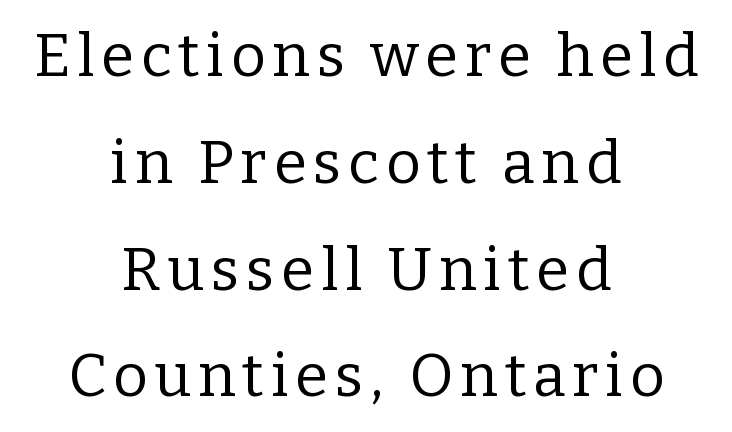
Q: Is the text bold? A: No.
Q: Is the text italic (slanted)? A: No, it is upright.
Q: Is the typeface a serif or a sans-serif typeface? A: Serif.
Q: Is the text underlined? A: No.
Q: How is the paragraph aligned? A: Centered.
Q: Width (condensed, normal, or wide)? A: Normal.
Q: Stroke contrast? A: Low.
Q: x-height? A: Medium.
Q: Monospaced? A: No.
